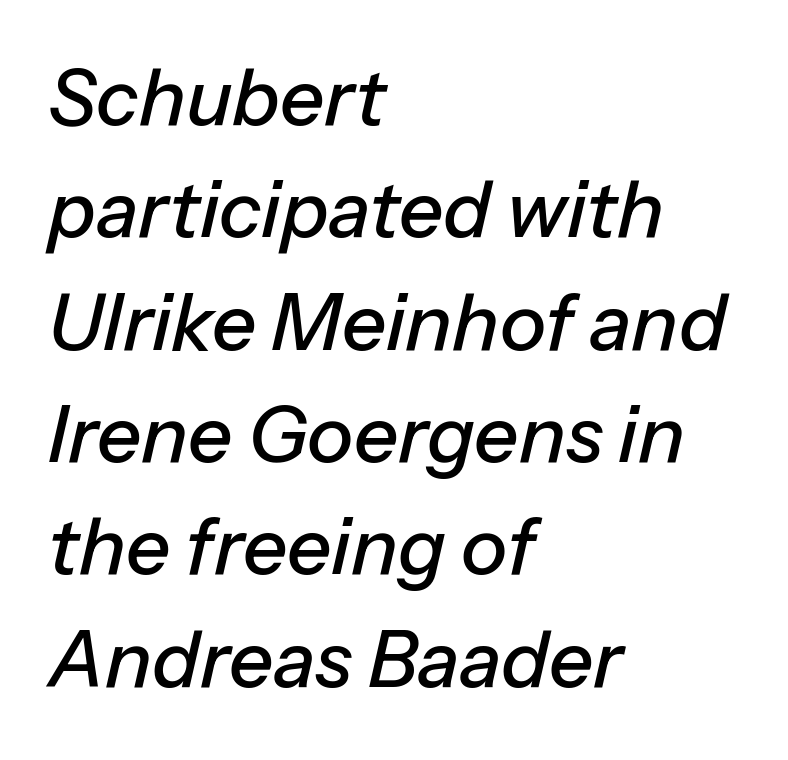
Q: Is the text italic (slanted)? A: Yes, it leans right by about 13 degrees.
Q: Is the text underlined? A: No.
Q: How is the paragraph aligned? A: Left-aligned.
Q: Is the spacing between letters normal or unusually wide? A: Normal.
Q: Is the spacing between lines tight, normal or loose? A: Normal.
Q: Width (condensed, normal, or wide)? A: Normal.
Q: Stroke contrast? A: Low.
Q: x-height? A: Medium.
Q: Monospaced? A: No.
